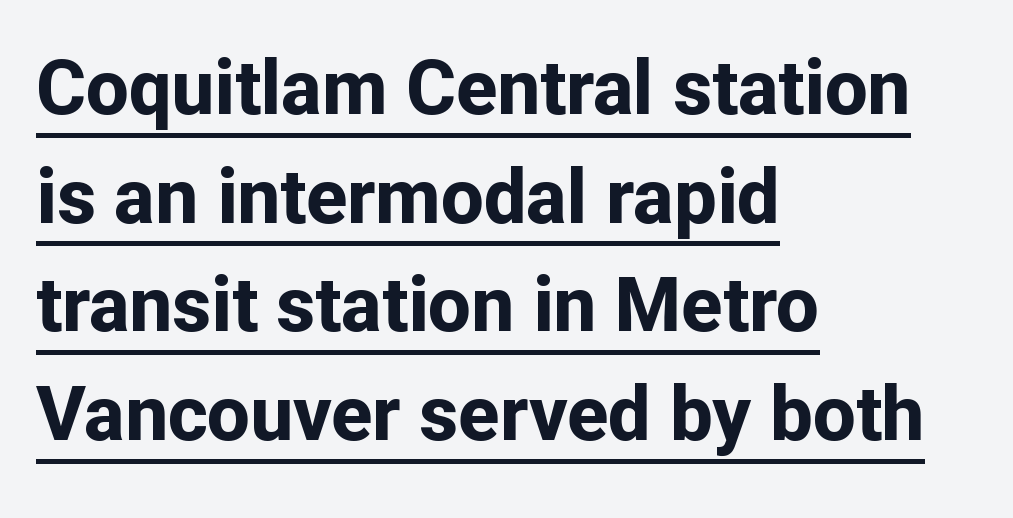
Strokes here are thick enough to call this a true bold. The font family rendered here belongs to the sans-serif group. Is the block centered? No — it sits flush against the left margin. A typesetter would call this proportional, since set widths differ per character.
